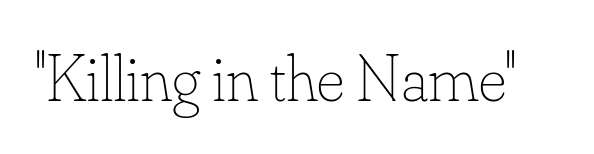
Q: Is the text bold? A: No.
Q: Is the text italic (slanted)? A: No, it is upright.
Q: Is the text underlined? A: No.
Q: Is the spacing between letters normal or unusually wide? A: Normal.
Q: Width (condensed, normal, or wide)? A: Normal.
Q: Stroke contrast? A: Low.
Q: x-height? A: Small.
Q: Monospaced? A: No.
